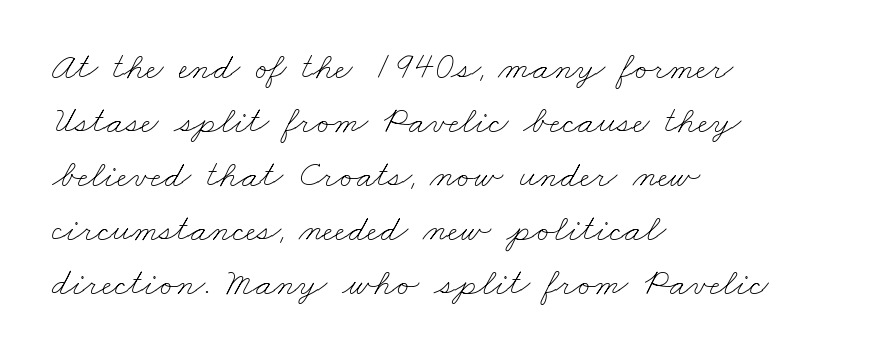
{"bold": "no", "weight": "thin", "width": "wide", "stroke_contrast": "low", "x_height": "small", "monospaced": "no", "underline": "no", "align": "left", "line_spacing": "normal", "line_spacing_ratio": 1.42, "letter_spacing": "normal", "letter_spacing_em": 0.0, "glyph_px": 38}
